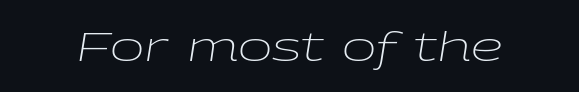
Emphasis-style slanted type is in use. A bare baseline throughout the passage. Do the characters align in a grid? No, the font is proportional. Letter spacing: default. No extra ink here — the face is not bold.
